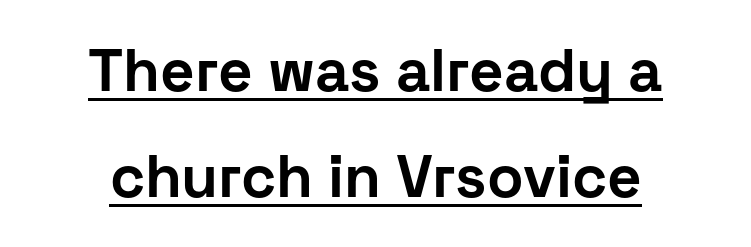
{"serif": "no", "italic": "no", "bold": "yes", "weight": "bold", "width": "normal", "stroke_contrast": "low", "x_height": "medium", "monospaced": "no", "underline": "yes", "align": "center", "line_spacing_ratio": 1.77, "letter_spacing": "normal", "letter_spacing_em": 0.0, "glyph_px": 60}
